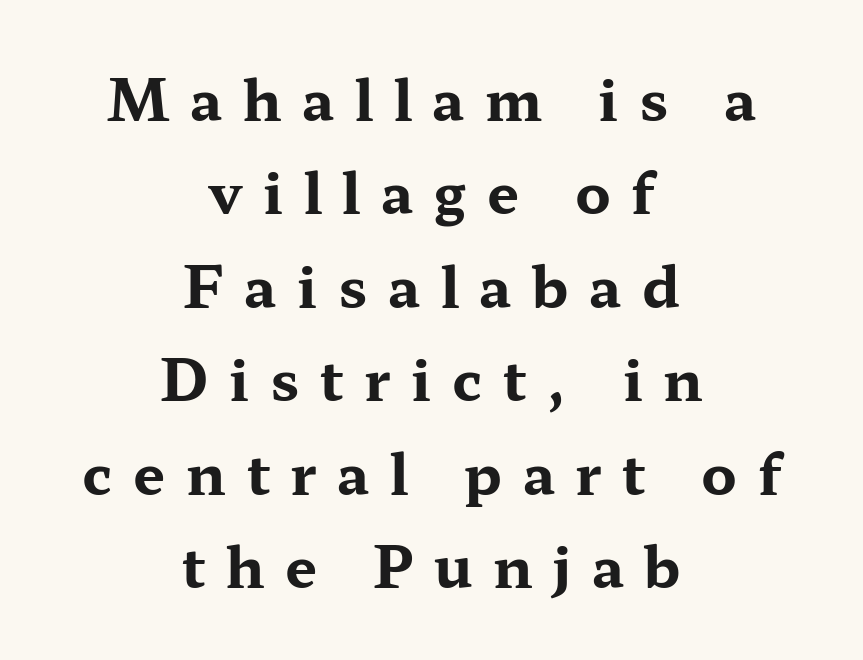
{"serif": "yes", "italic": "no", "bold": "yes", "weight": "bold", "width": "wide", "stroke_contrast": "medium", "x_height": "medium", "monospaced": "no", "underline": "no", "align": "center", "line_spacing": "normal", "line_spacing_ratio": 1.64, "letter_spacing": "wide", "letter_spacing_em": 0.36, "glyph_px": 57}
